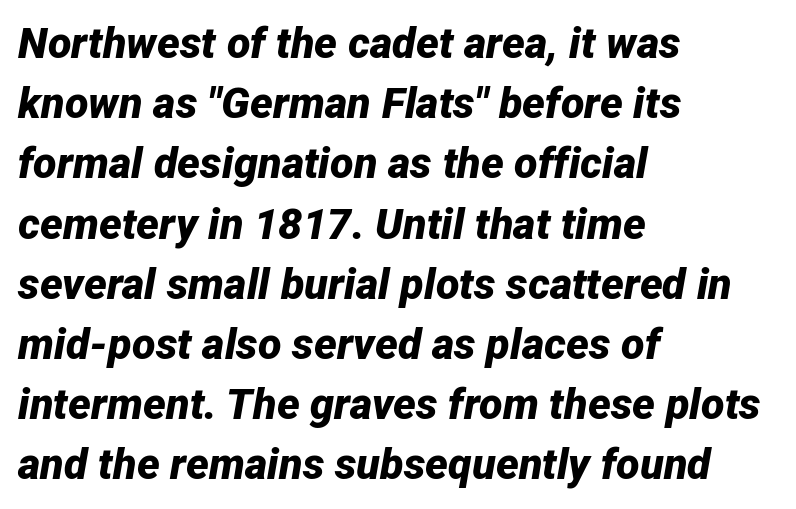
The image shows 43 px bold type, italic (leaning right); set left-aligned, normal line spacing (1.4x), normal letter spacing, not underlined; low stroke contrast and a medium x-height.
